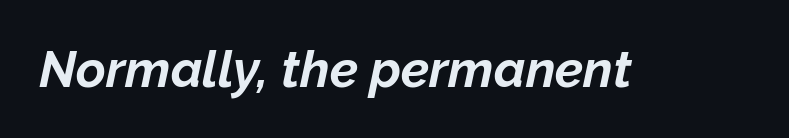
Think of a printed novel: that variable character pitch is what you see here. Designer's note — italics engaged. Quick note: underline off. The rendering keeps characters at their native spacing. Summary of weight: heavy, a full bold.
